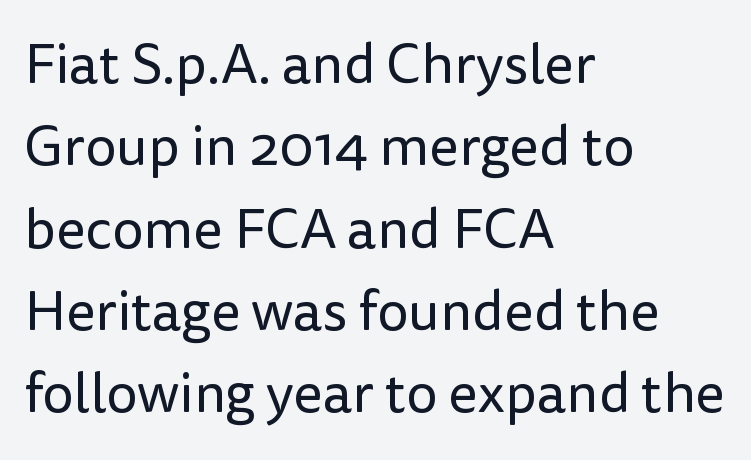
The image shows 56 px regular-weight sans-serif type, upright; set left-aligned, normal line spacing (1.47x), normal letter spacing, not underlined; low stroke contrast and a medium x-height.
